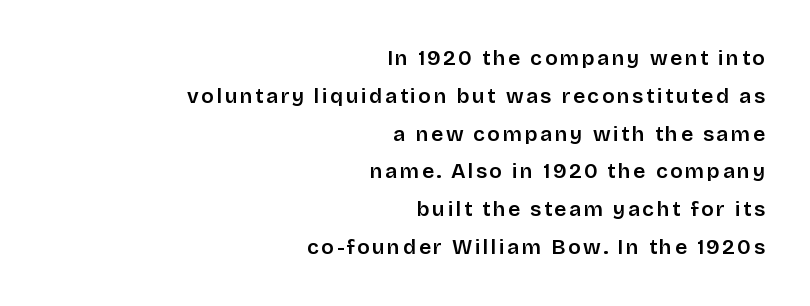
{"italic": "no", "underline": "no", "align": "right", "line_spacing_ratio": 1.8, "glyph_px": 21}
